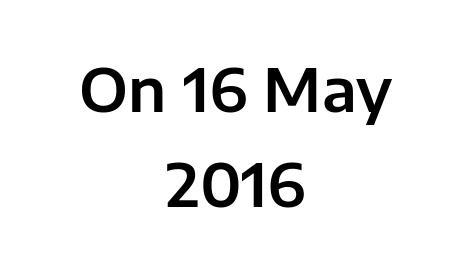
The image shows 60 px sans-serif type, upright; set centered, normal line spacing (1.59x), normal letter spacing, not underlined; low stroke contrast and a medium x-height.
